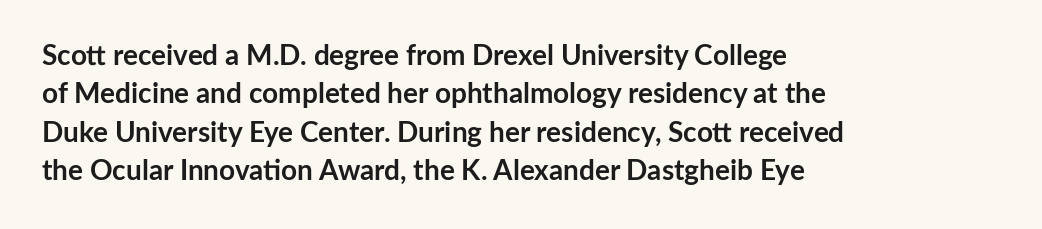
Q: Is the text bold? A: Yes.
Q: Is the text italic (slanted)? A: No, it is upright.
Q: Is the typeface a serif or a sans-serif typeface? A: Sans-serif.
Q: Is the text underlined? A: No.
Q: How is the paragraph aligned? A: Left-aligned.
Q: Is the spacing between letters normal or unusually wide? A: Normal.
Q: Is the spacing between lines tight, normal or loose? A: Normal.
Q: Width (condensed, normal, or wide)? A: Normal.
Q: Stroke contrast? A: Low.
Q: x-height? A: Medium.
Q: Monospaced? A: No.
